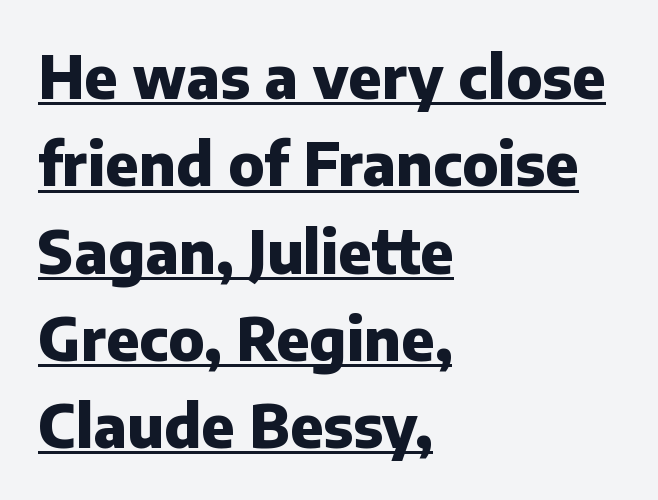
The image shows 59 px heavy sans-serif type, upright; set left-aligned, normal line spacing (1.48x), normal letter spacing, underlined; low stroke contrast and a medium x-height.
